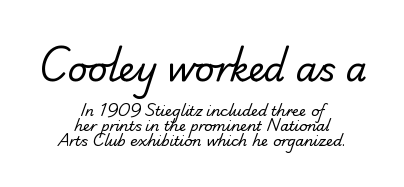
Q: Is the text bold? A: No.
Q: Is the typeface a serif or a sans-serif typeface? A: Sans-serif.
Q: Is the text underlined? A: No.
Q: How is the paragraph aligned? A: Centered.
Q: Is the spacing between letters normal or unusually wide? A: Normal.
Q: Is the spacing between lines tight, normal or loose? A: Tight.
Q: Which block of text is set in a larger size, the first (top) or the second (bottom)? A: The first (top) one.
Q: Width (condensed, normal, or wide)? A: Normal.
Q: Stroke contrast? A: Low.
Q: x-height? A: Small.
Q: Monospaced? A: No.
